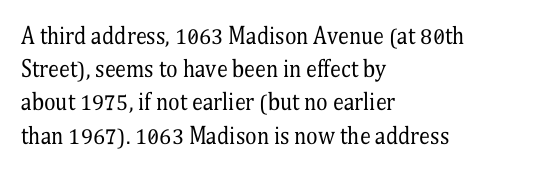
Q: Is the text bold? A: No.
Q: Is the text italic (slanted)? A: No, it is upright.
Q: Is the text underlined? A: No.
Q: How is the paragraph aligned? A: Left-aligned.
Q: Is the spacing between letters normal or unusually wide? A: Normal.
Q: Is the spacing between lines tight, normal or loose? A: Normal.
